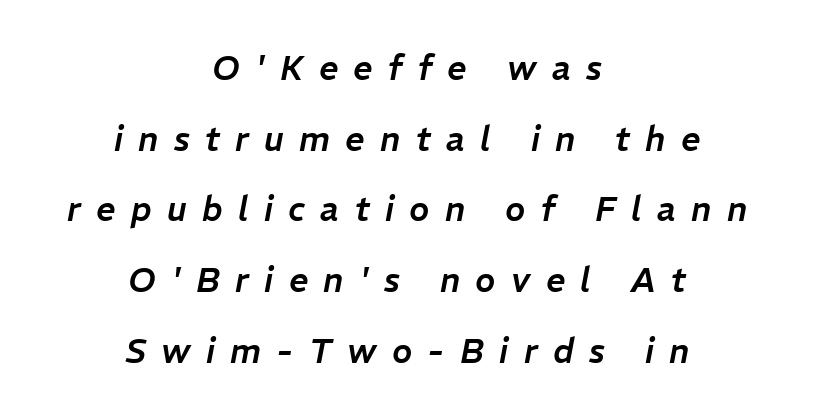
Q: Is the text italic (slanted)? A: Yes, it leans right by about 11 degrees.
Q: Is the text underlined? A: No.
Q: How is the paragraph aligned? A: Centered.
Q: Is the spacing between letters normal or unusually wide? A: Unusually wide.
Q: Is the spacing between lines tight, normal or loose? A: Loose.
Q: Width (condensed, normal, or wide)? A: Normal.
Q: Stroke contrast? A: Low.
Q: x-height? A: Medium.
Q: Monospaced? A: No.
